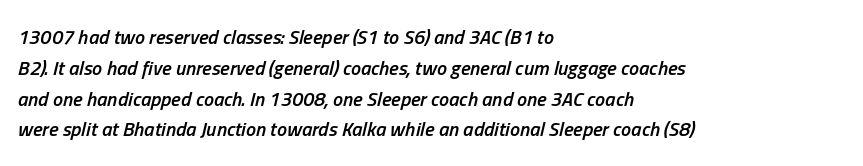
{"italic": "yes", "lean": "right", "slant_degrees": 13, "bold": "semi", "underline": "no", "align": "left", "line_spacing": "normal", "line_spacing_ratio": 1.54, "letter_spacing": "normal", "letter_spacing_em": 0.0, "glyph_px": 20}
